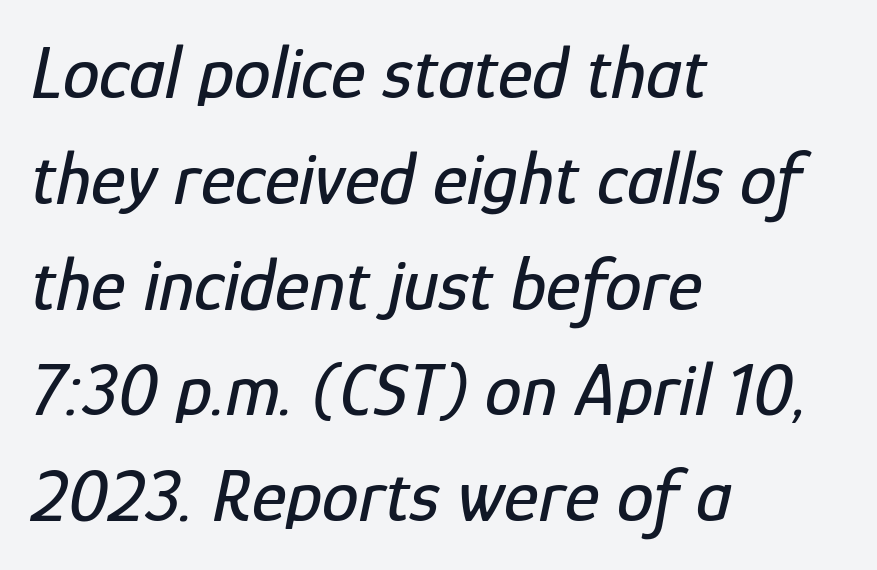
{"italic": "yes", "lean": "right", "slant_degrees": 12, "width": "condensed", "stroke_contrast": "low", "x_height": "medium", "monospaced": "no", "underline": "no", "align": "left", "line_spacing": "normal", "line_spacing_ratio": 1.43, "letter_spacing": "normal", "letter_spacing_em": 0.0, "glyph_px": 74}
